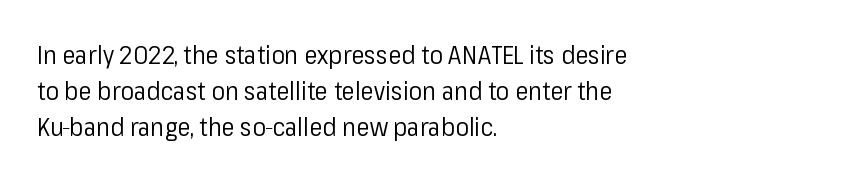
The cut favours lightness, reaching ordinary text weight at its darkest. Left-aligned paragraph, ragged on the right. There is no visible air inserted between adjacent glyphs. Has an underline been added? It has not. Upright lettering throughout. Leading matches the norm, producing a regular column.
